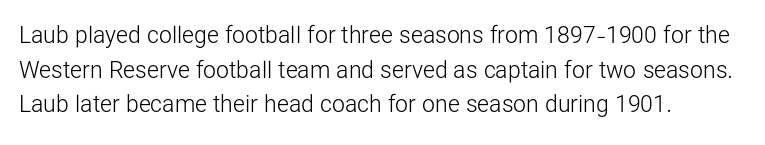
Q: Is the text bold? A: No.
Q: Is the text italic (slanted)? A: No, it is upright.
Q: Is the text underlined? A: No.
Q: How is the paragraph aligned? A: Left-aligned.
Q: Is the spacing between letters normal or unusually wide? A: Normal.
Q: Is the spacing between lines tight, normal or loose? A: Normal.
